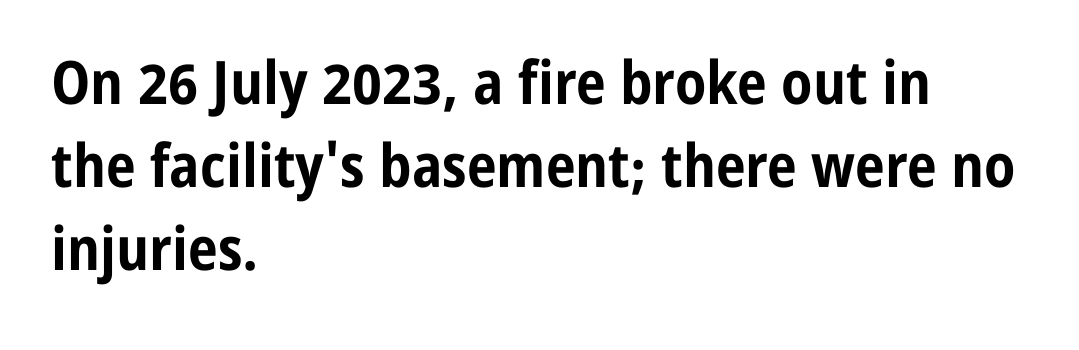
Q: Is the text bold? A: Yes.
Q: Is the text italic (slanted)? A: No, it is upright.
Q: Is the typeface a serif or a sans-serif typeface? A: Sans-serif.
Q: Is the text underlined? A: No.
Q: How is the paragraph aligned? A: Left-aligned.
Q: Is the spacing between letters normal or unusually wide? A: Normal.
Q: Is the spacing between lines tight, normal or loose? A: Normal.
Q: Width (condensed, normal, or wide)? A: Condensed.
Q: Stroke contrast? A: Low.
Q: x-height? A: Medium.
Q: Monospaced? A: No.
